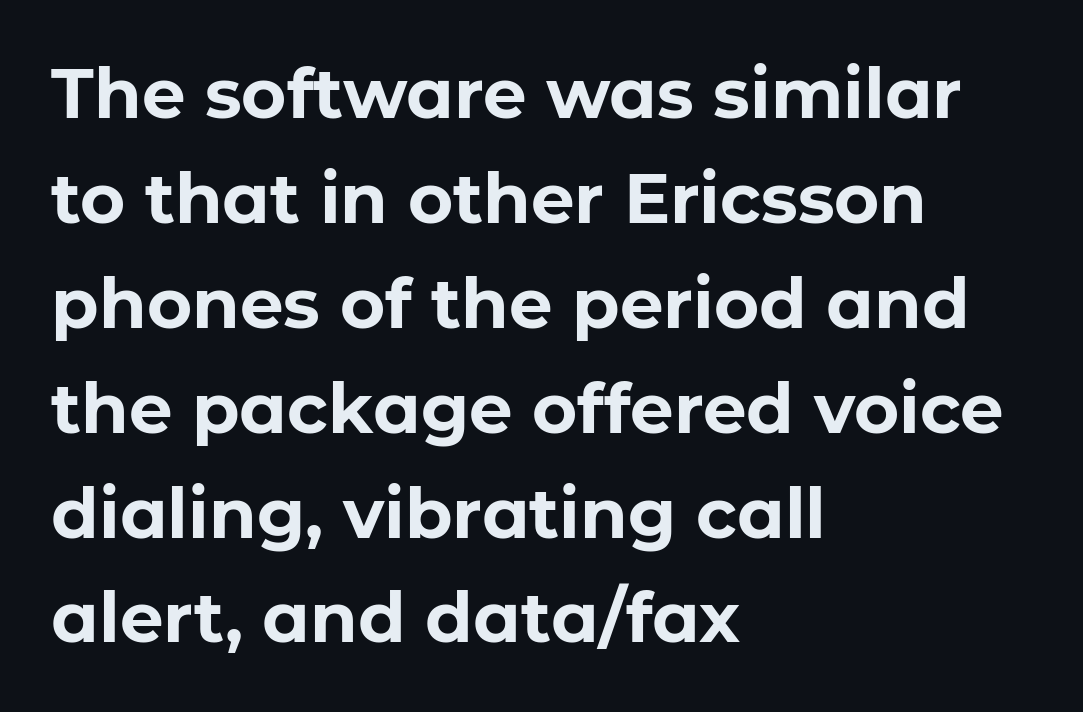
The image shows 69 px bold sans-serif type, upright; set left-aligned, normal line spacing (1.52x), normal letter spacing, not underlined; low stroke contrast and a medium x-height.
